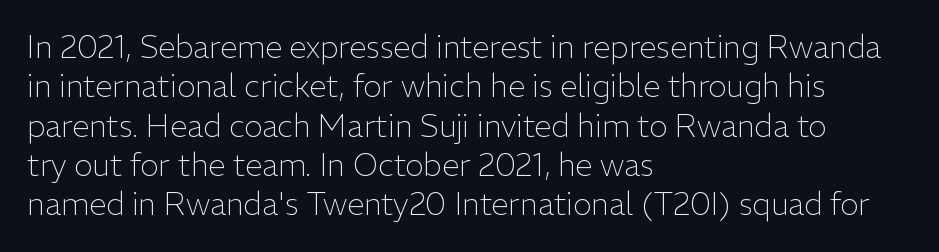
{"serif": "no", "italic": "no", "bold": "no", "weight": "light", "width": "normal", "stroke_contrast": "low", "x_height": "medium", "monospaced": "no", "underline": "no", "align": "left", "line_spacing": "normal", "line_spacing_ratio": 1.27, "letter_spacing": "normal", "letter_spacing_em": 0.0, "glyph_px": 31}
